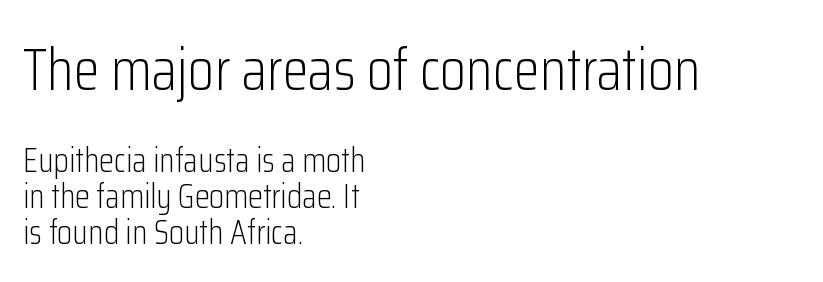
The image shows 59 px light, condensed sans-serif type, upright; set left-aligned, tight line spacing (1.06x), normal letter spacing, not underlined; the first (top) block is 1.74x larger; low stroke contrast and a medium x-height.
